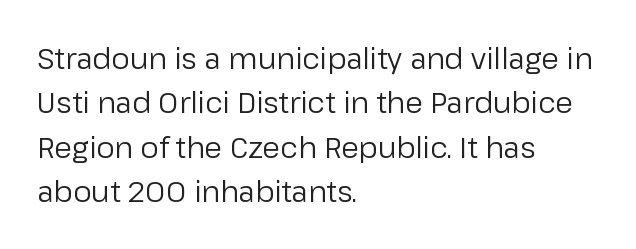
{"serif": "no", "italic": "no", "bold": "no", "weight": "regular", "width": "normal", "stroke_contrast": "low", "x_height": "medium", "monospaced": "no", "underline": "no", "align": "left", "line_spacing": "normal", "line_spacing_ratio": 1.53, "letter_spacing": "normal", "letter_spacing_em": 0.0, "glyph_px": 29}
